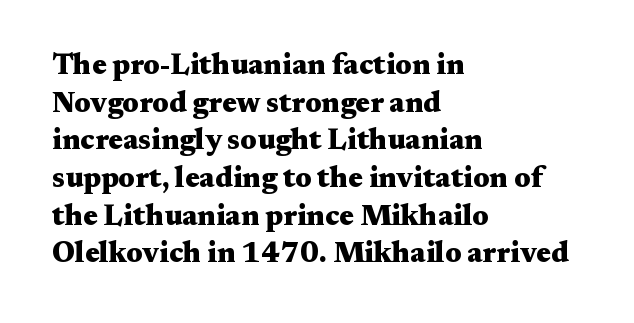
The image shows 29 px heavy, wide serif type, upright; set left-aligned, normal line spacing (1.3x), normal letter spacing, not underlined; medium stroke contrast and a medium x-height.
